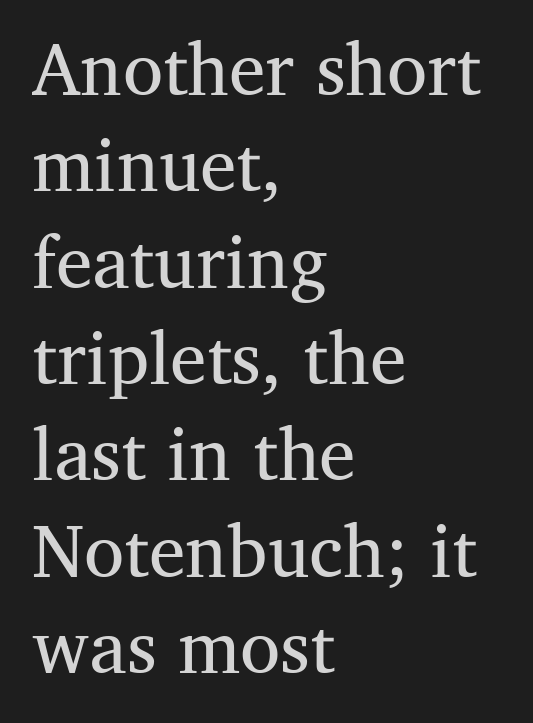
Short note: letters normally spaced. Weight class: somewhere from thin through regular. Ascenders rise straight up at ninety degrees. These lines stack with their left ends in a neat column. The vertical gap from one line to the next is medium.
